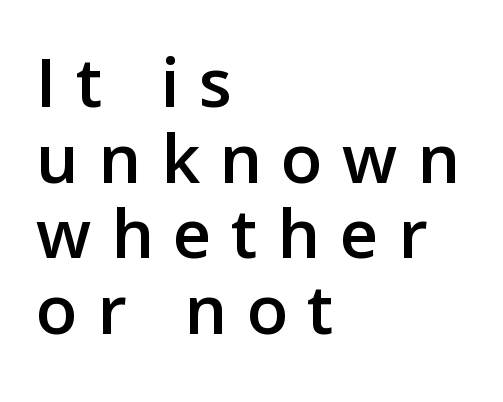
You could not count columns in this text — the font is proportionally spaced. The vertical gap from one line to the next is small. This sample uses expanded letter spacing, leaving extra air between glyphs. It's the straight-up-and-down kind of type.
